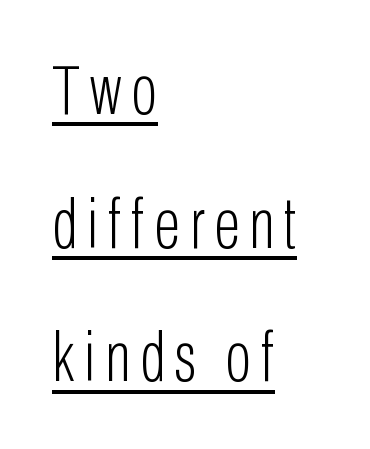
{"serif": "no", "italic": "no", "bold": "no", "weight": "light", "width": "condensed", "stroke_contrast": "low", "x_height": "medium", "monospaced": "no", "underline": "yes", "align": "left", "line_spacing": "loose", "line_spacing_ratio": 1.91, "glyph_px": 70}
